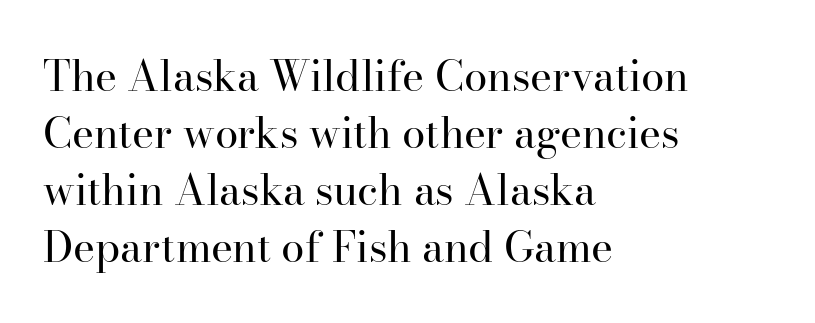
Each new line begins a customary step beneath the previous one. Looks like regular typesetting: each glyph gets only the width it needs. I'd call this a serif setting — the letters wear small feet. Line beginnings align vertically; line endings do not. This is roman type, the default non-slanted kind. Stems and bowls with no extra thickness — not bold.
